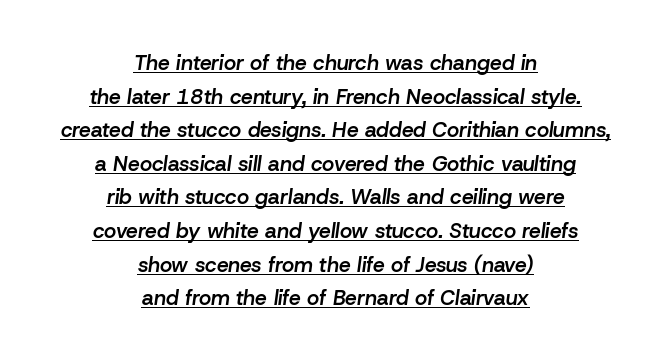
The image shows 21 px text type, italic (leaning right); set centered, normal line spacing (1.6x), normal letter spacing, underlined.
